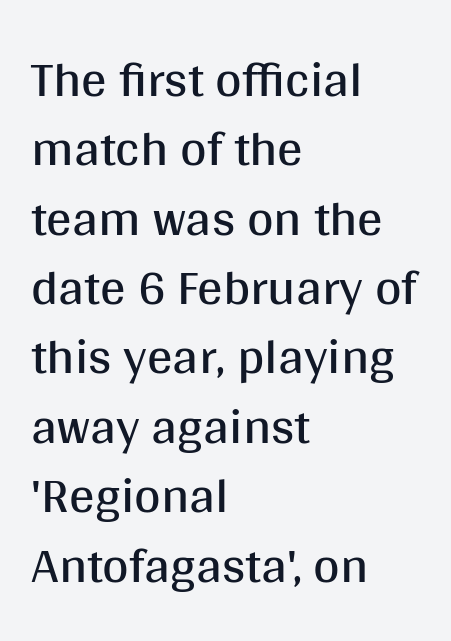
{"serif": "no", "italic": "no", "bold": "no", "weight": "regular", "width": "normal", "stroke_contrast": "medium", "x_height": "large", "monospaced": "no", "underline": "no", "align": "left", "line_spacing": "normal", "line_spacing_ratio": 1.36, "letter_spacing": "normal", "letter_spacing_em": 0.0, "glyph_px": 51}
